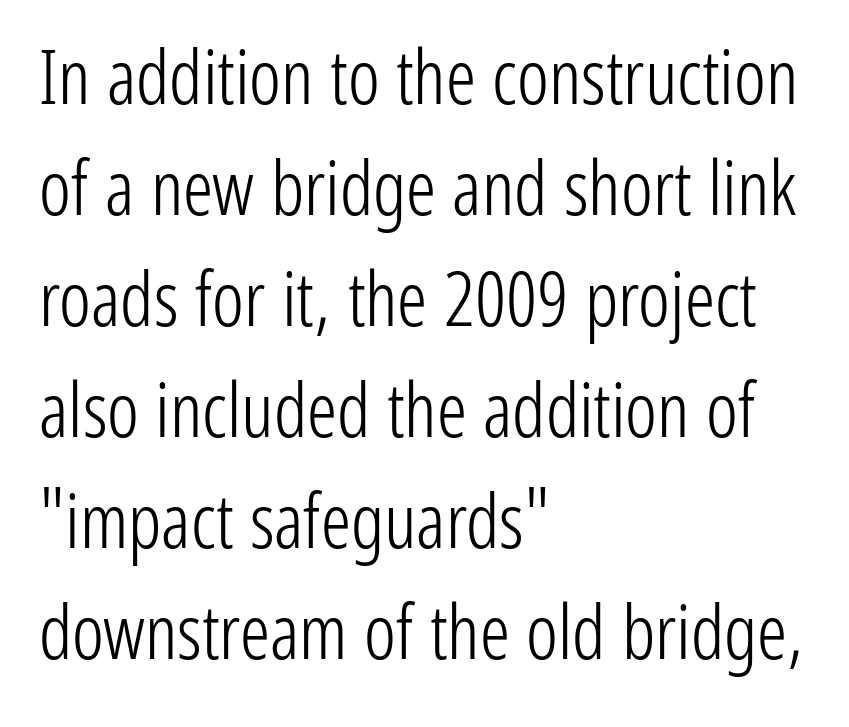
{"serif": "no", "italic": "no", "bold": "no", "weight": "light", "width": "condensed", "stroke_contrast": "low", "x_height": "medium", "monospaced": "no", "underline": "no", "align": "left", "line_spacing": "normal", "line_spacing_ratio": 1.48, "letter_spacing": "normal", "letter_spacing_em": 0.0, "glyph_px": 75}
